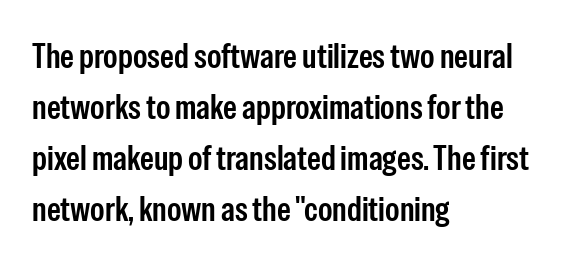
{"serif": "no", "italic": "no", "width": "condensed", "stroke_contrast": "low", "x_height": "medium", "monospaced": "no", "underline": "no", "align": "left", "line_spacing": "normal", "line_spacing_ratio": 1.46, "letter_spacing": "normal", "letter_spacing_em": 0.0, "glyph_px": 35}
